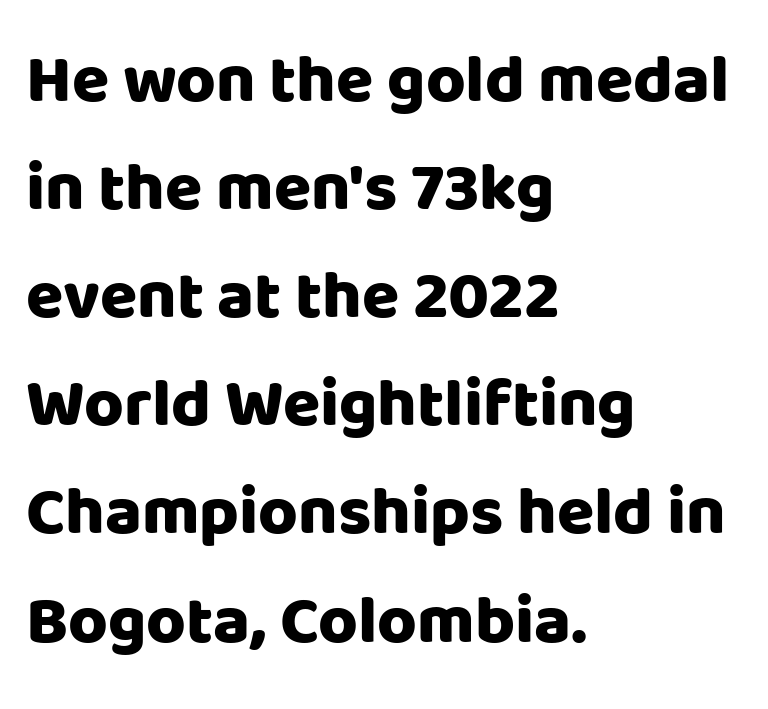
{"serif": "no", "italic": "no", "bold": "yes", "weight": "heavy", "width": "normal", "stroke_contrast": "low", "x_height": "large", "monospaced": "no", "underline": "no", "align": "left", "line_spacing": "normal", "line_spacing_ratio": 1.59, "letter_spacing": "normal", "letter_spacing_em": 0.0, "glyph_px": 68}
